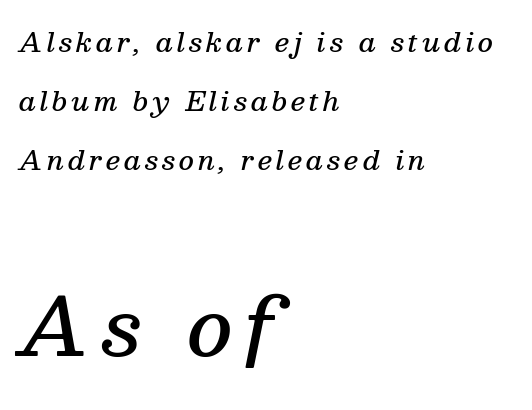
The image shows 78 px semibold serif type, italic (leaning right); set left-aligned, loose line spacing (2.27x), not underlined; the second (bottom) block is 3.0x larger; medium stroke contrast and a medium x-height.
